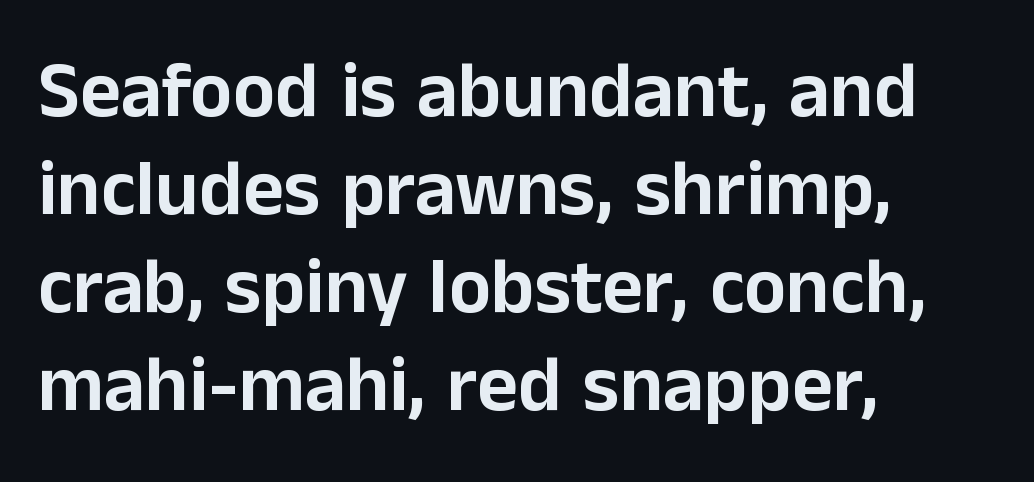
The image shows 79 px sans-serif type, upright; set left-aligned, line spacing 1.24x, normal letter spacing, not underlined; low stroke contrast and a medium x-height.
